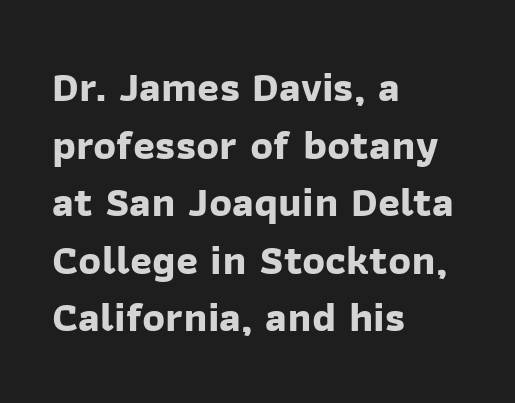
Q: Is the text bold? A: Yes.
Q: Is the typeface a serif or a sans-serif typeface? A: Sans-serif.
Q: Is the text underlined? A: No.
Q: How is the paragraph aligned? A: Left-aligned.
Q: Is the spacing between letters normal or unusually wide? A: Normal.
Q: Is the spacing between lines tight, normal or loose? A: Normal.
Q: Width (condensed, normal, or wide)? A: Normal.
Q: Stroke contrast? A: Low.
Q: x-height? A: Medium.
Q: Monospaced? A: No.
